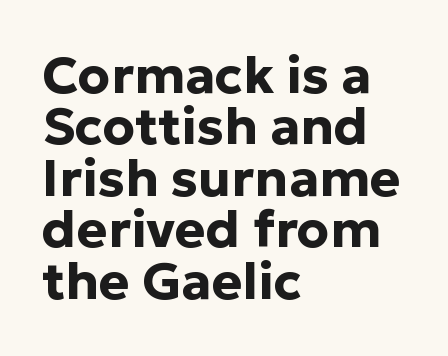
The face used here is rendered with its standard letterfit. Very little white space separates one row of letters from the next. The specimen omits any rule beneath the text block's lines. Do the letters lean? They stand straight. Summary of weight: heavy, a full bold.
